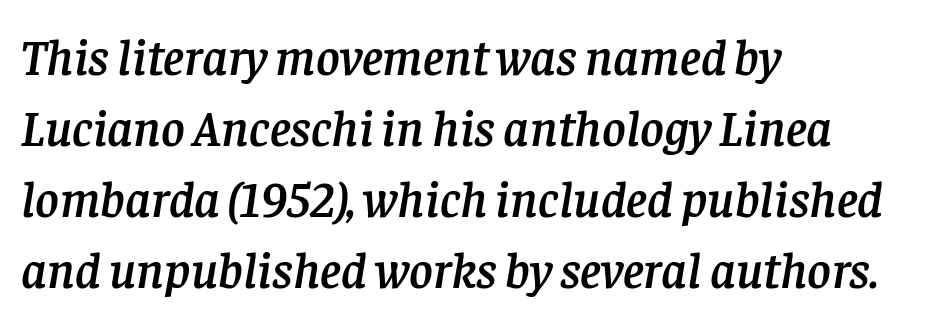
{"serif": "yes", "italic": "yes", "lean": "right", "slant_degrees": 8, "width": "normal", "stroke_contrast": "low", "x_height": "large", "monospaced": "no", "underline": "no", "align": "left", "line_spacing": "normal", "line_spacing_ratio": 1.39, "letter_spacing": "normal", "letter_spacing_em": 0.0, "glyph_px": 51}
